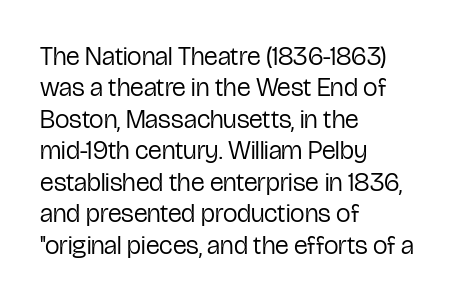
What stands out about the letter spacing? Nothing — it is the standard amount. The rendering anchors every line to the left-hand side. A light-to-regular cut is what we see here. Ordinary non-slanted type is in use.
